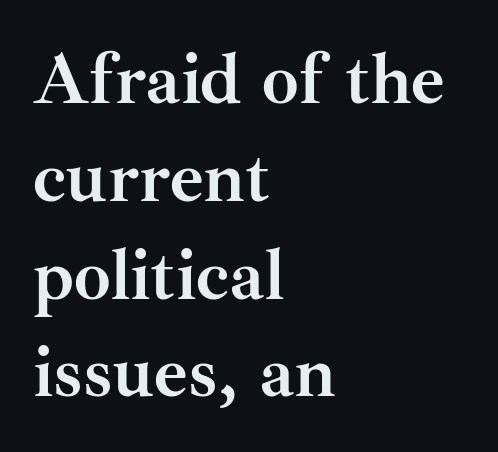
The image shows 73 px semibold serif type, upright; set left-aligned, normal line spacing (1.34x), normal letter spacing, not underlined; medium stroke contrast and a small x-height.
